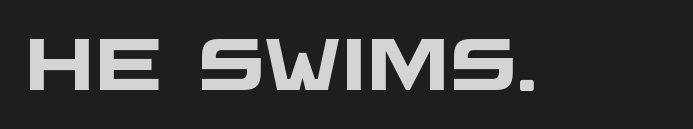
Q: Is the text bold? A: Yes.
Q: Is the typeface a serif or a sans-serif typeface? A: Sans-serif.
Q: Is the text underlined? A: No.
Q: Is the spacing between letters normal or unusually wide? A: Normal.
Q: Width (condensed, normal, or wide)? A: Wide.
Q: Stroke contrast? A: Low.
Q: x-height? A: Large.
Q: Monospaced? A: No.
